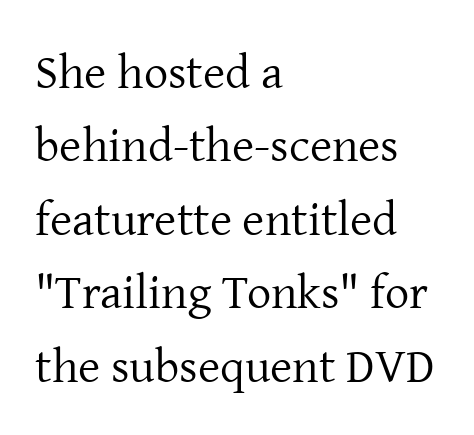
{"serif": "yes", "italic": "no", "bold": "no", "weight": "regular", "width": "normal", "stroke_contrast": "low", "x_height": "medium", "monospaced": "no", "underline": "no", "align": "left", "line_spacing": "normal", "line_spacing_ratio": 1.53, "letter_spacing": "normal", "letter_spacing_em": 0.0, "glyph_px": 48}
